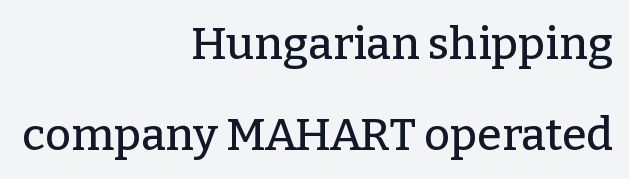
The image shows 45 px serif type, upright; set right-aligned, loose line spacing (2.03x), normal letter spacing, not underlined; low stroke contrast and a medium x-height.
